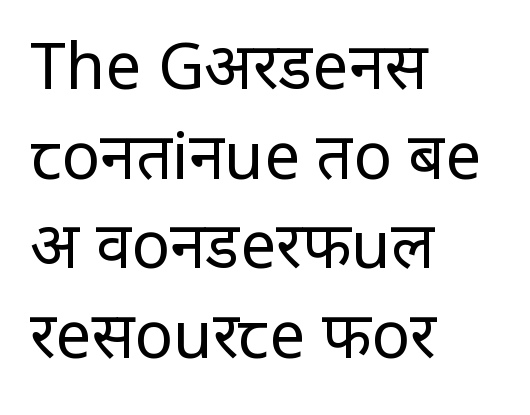
Q: Is the text bold? A: No.
Q: Is the text italic (slanted)? A: No, it is upright.
Q: Is the typeface a serif or a sans-serif typeface? A: Sans-serif.
Q: Is the text underlined? A: No.
Q: How is the paragraph aligned? A: Left-aligned.
Q: Is the spacing between letters normal or unusually wide? A: Normal.
Q: Is the spacing between lines tight, normal or loose? A: Normal.
Q: Width (condensed, normal, or wide)? A: Condensed.
Q: Stroke contrast? A: Low.
Q: x-height? A: Large.
Q: Monospaced? A: No.
